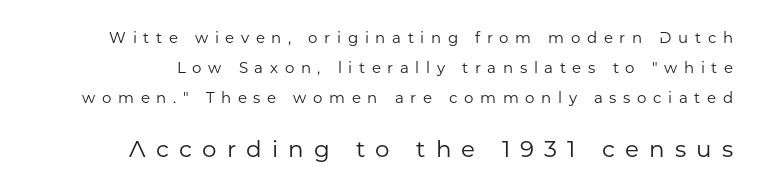
Rows of type keep a wide berth in the vertical direction. You get the small type first, then a jump to larger type. Letter spacing: wide. Descender tails drop into unmarked territory. No letter is thick-stroked: the sample isn't bold. The typography opts for an upright posture over an oblique one.
